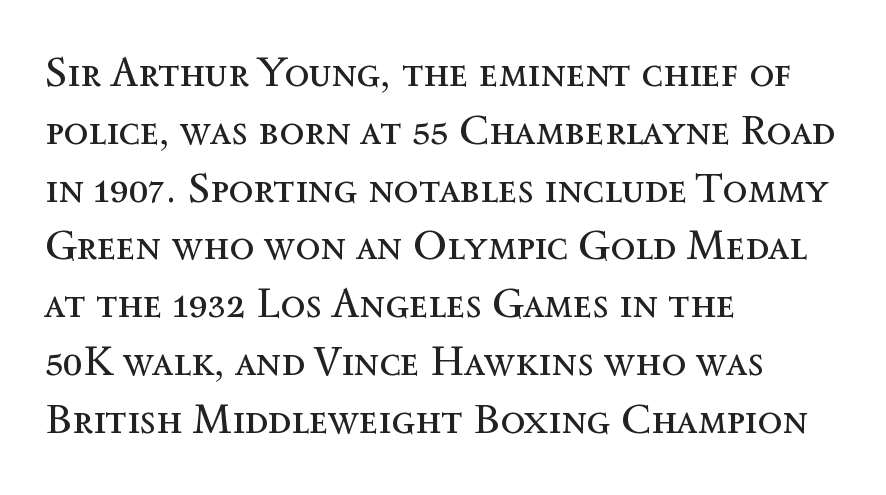
Each word holds together tightly as a unit, with standard inter-letter gaps. Underlining? Definitely not there. The letters advance in unequal steps, a hallmark of proportional type. The cut favours lightness, reaching ordinary text weight at its darkest. The lettering stays uniformly vertical, giving the passage a roman look. The text block is weighted toward the left margin, trailing off unevenly rightward.
